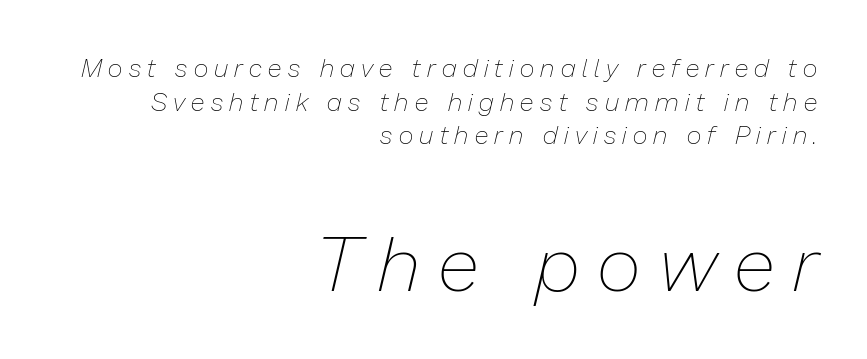
Q: Is the text bold? A: No.
Q: Is the text italic (slanted)? A: Yes, it leans right by about 13 degrees.
Q: Is the text underlined? A: No.
Q: How is the paragraph aligned? A: Right-aligned.
Q: Is the spacing between letters normal or unusually wide? A: Unusually wide.
Q: Is the spacing between lines tight, normal or loose? A: Normal.
Q: Which block of text is set in a larger size, the first (top) or the second (bottom)? A: The second (bottom) one.
Q: Width (condensed, normal, or wide)? A: Normal.
Q: Stroke contrast? A: Low.
Q: x-height? A: Medium.
Q: Monospaced? A: No.
